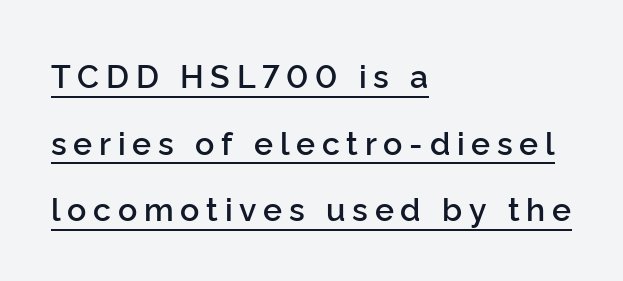
The lettering holds an erect, upright posture throughout. Leftover space on each line is placed entirely after the last word. Inter-character spacing is expanded well beyond the font's built-in metrics. The face used here is a sans, in the tradition of grotesques and geometrics. The passage shown is typed in a proportional face where columns would drift. The typesetter has applied underlining to the passage shown.
